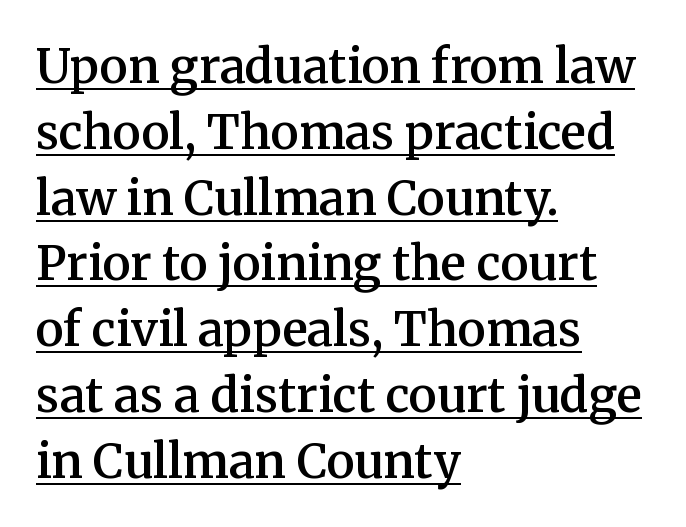
Q: Is the text bold? A: Semi-bold.
Q: Is the text italic (slanted)? A: No, it is upright.
Q: Is the typeface a serif or a sans-serif typeface? A: Serif.
Q: Is the text underlined? A: Yes.
Q: How is the paragraph aligned? A: Left-aligned.
Q: Is the spacing between letters normal or unusually wide? A: Normal.
Q: Is the spacing between lines tight, normal or loose? A: Normal.
Q: Width (condensed, normal, or wide)? A: Normal.
Q: Stroke contrast? A: Medium.
Q: x-height? A: Medium.
Q: Monospaced? A: No.
